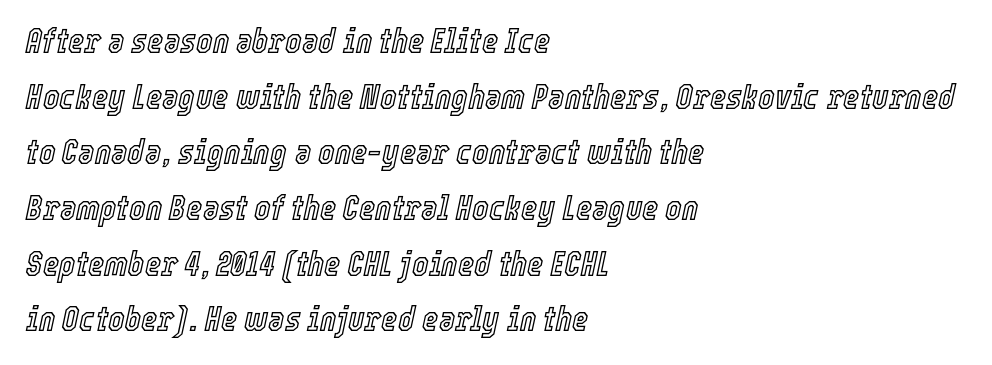
The image shows 35 px condensed type, italic (leaning right); set left-aligned, normal line spacing (1.59x), normal letter spacing, not underlined; a medium x-height.
